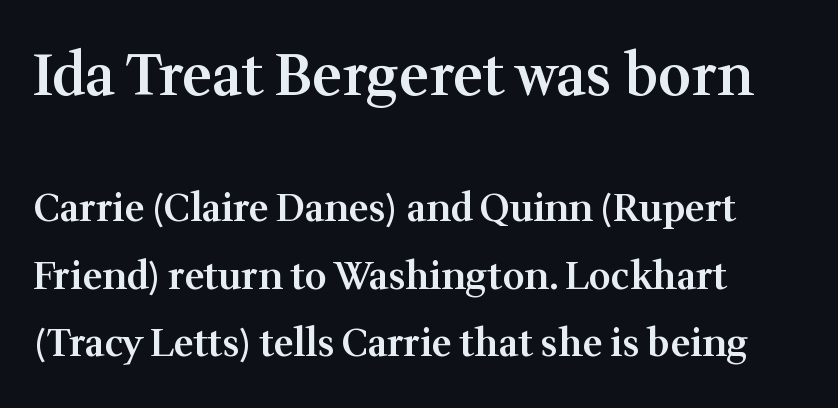
The image shows 57 px semibold serif type, upright; set line spacing 1.77x, normal letter spacing, not underlined; the first (top) block is 1.5x larger; medium stroke contrast and a medium x-height.
